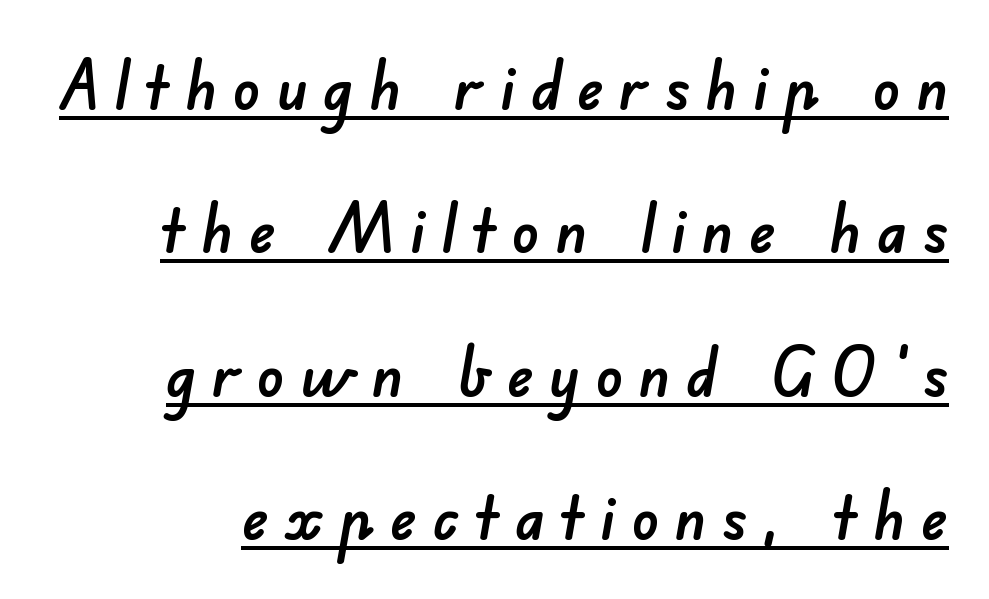
Q: Is the typeface a serif or a sans-serif typeface? A: Sans-serif.
Q: Is the text underlined? A: Yes.
Q: Is the spacing between letters normal or unusually wide? A: Unusually wide.
Q: Is the spacing between lines tight, normal or loose? A: Loose.
Q: Width (condensed, normal, or wide)? A: Normal.
Q: Stroke contrast? A: Low.
Q: x-height? A: Small.
Q: Monospaced? A: No.
